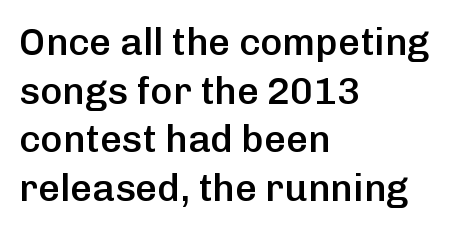
A typesetter would call this zero additional tracking. To sum up the face: it is a sans, with no serifs. The face used here is a semibold: visibly heavier than regular, lighter than bold. Varying glyph widths throughout — classic text-font behaviour. Nope, not italic — everything's standing straight.
